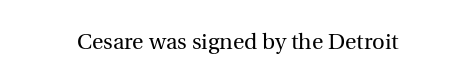
The image shows 22 px text type, upright; set normal letter spacing, not underlined.
